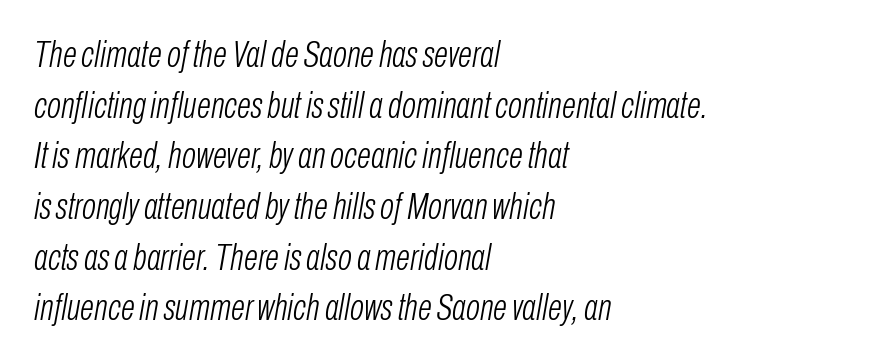
Q: Is the text bold? A: No.
Q: Is the text italic (slanted)? A: Yes, it leans right by about 10 degrees.
Q: Is the text underlined? A: No.
Q: How is the paragraph aligned? A: Left-aligned.
Q: Is the spacing between letters normal or unusually wide? A: Normal.
Q: Is the spacing between lines tight, normal or loose? A: Normal.
Q: Width (condensed, normal, or wide)? A: Condensed.
Q: Stroke contrast? A: Low.
Q: x-height? A: Medium.
Q: Monospaced? A: No.
